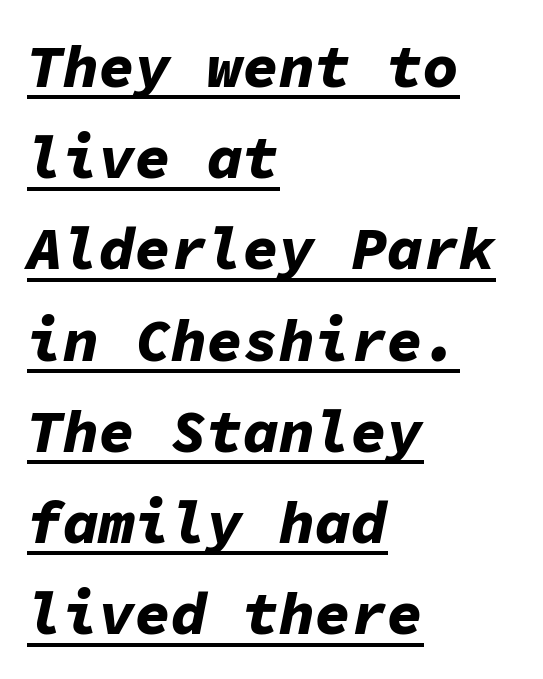
The image shows 60 px bold type, italic (leaning right), monospaced; set left-aligned, normal line spacing (1.52x), normal letter spacing, underlined; low stroke contrast and a medium x-height.
